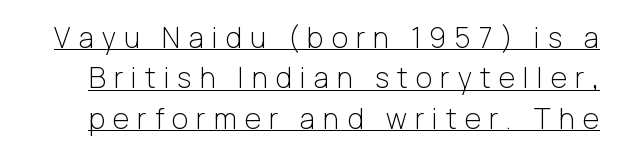
The image shows 28 px light sans-serif type, upright; set normal line spacing (1.44x), unusually wide letter spacing (+0.29 em), underlined; low stroke contrast and a medium x-height.
